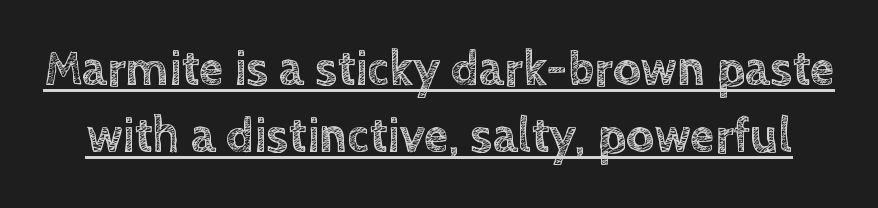
{"italic": "no", "width": "normal", "x_height": "large", "monospaced": "no", "underline": "yes", "line_spacing": "normal", "line_spacing_ratio": 1.37, "letter_spacing": "normal", "letter_spacing_em": 0.0, "glyph_px": 49}
